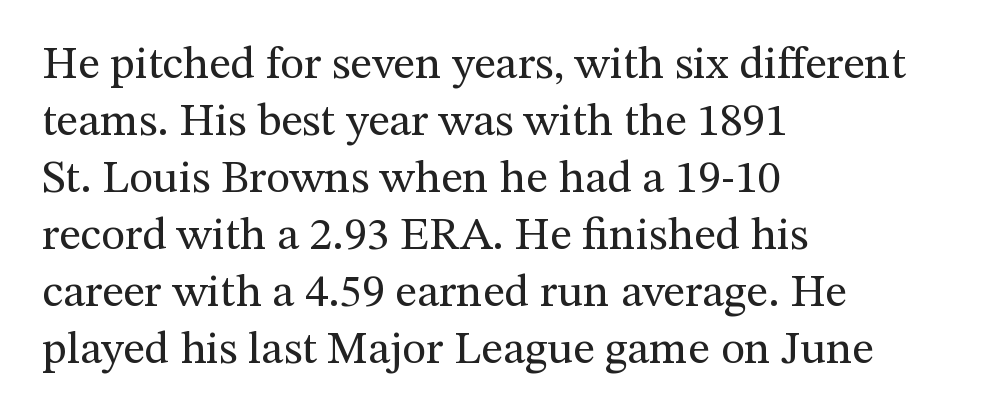
{"serif": "yes", "italic": "no", "bold": "no", "weight": "regular", "width": "normal", "stroke_contrast": "medium", "x_height": "medium", "monospaced": "no", "underline": "no", "align": "left", "line_spacing_ratio": 1.24, "letter_spacing": "normal", "letter_spacing_em": 0.0, "glyph_px": 46}
